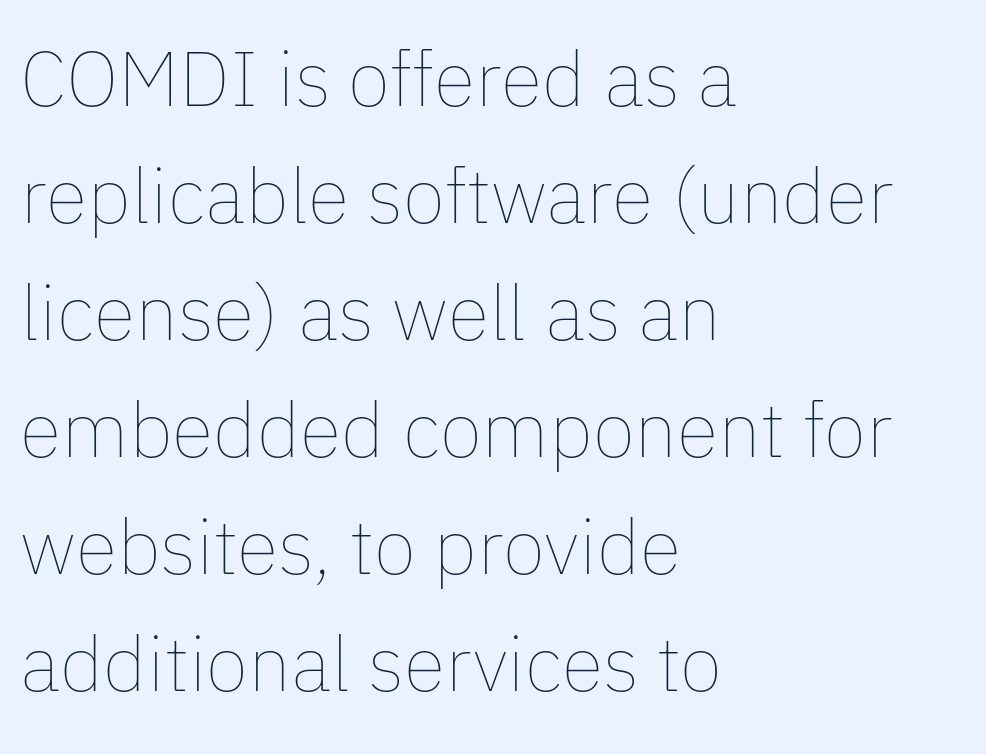
Q: Is the text bold? A: No.
Q: Is the text italic (slanted)? A: No, it is upright.
Q: Is the text underlined? A: No.
Q: How is the paragraph aligned? A: Left-aligned.
Q: Is the spacing between letters normal or unusually wide? A: Normal.
Q: Is the spacing between lines tight, normal or loose? A: Normal.
Q: Width (condensed, normal, or wide)? A: Normal.
Q: Stroke contrast? A: Low.
Q: x-height? A: Medium.
Q: Monospaced? A: No.
